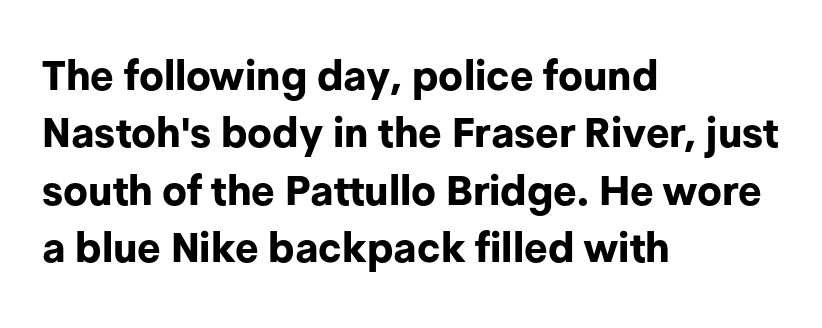
Is this a sans? Yes — the strokes have no serifs. Bold? Absolutely — the strokes are thick and heavy. The horizontal fit of the characters is conventional and even. Is there any slant? The stems are plumb. Proportional: the letters do not fall into vertical columns.
